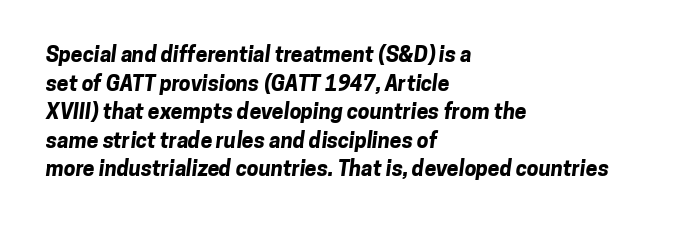
Q: Is the text bold? A: Yes.
Q: Is the text underlined? A: No.
Q: How is the paragraph aligned? A: Left-aligned.
Q: Is the spacing between letters normal or unusually wide? A: Normal.
Q: Is the spacing between lines tight, normal or loose? A: Normal.
